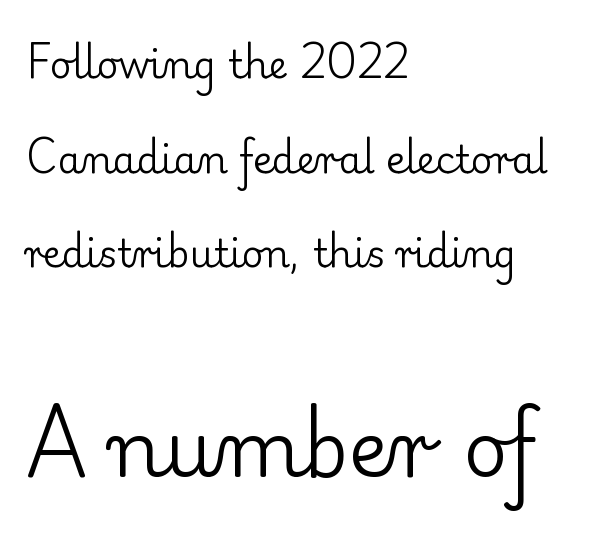
Q: Is the text bold? A: No.
Q: Is the text italic (slanted)? A: No, it is upright.
Q: Is the typeface a serif or a sans-serif typeface? A: Serif.
Q: Is the text underlined? A: No.
Q: How is the paragraph aligned? A: Left-aligned.
Q: Is the spacing between letters normal or unusually wide? A: Normal.
Q: Is the spacing between lines tight, normal or loose? A: Loose.
Q: Which block of text is set in a larger size, the first (top) or the second (bottom)? A: The second (bottom) one.
Q: Width (condensed, normal, or wide)? A: Normal.
Q: Stroke contrast? A: Low.
Q: x-height? A: Small.
Q: Monospaced? A: No.
